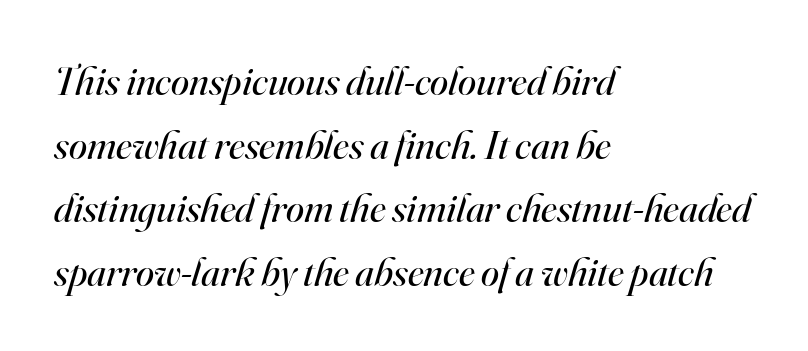
{"serif": "yes", "italic": "yes", "lean": "right", "slant_degrees": 16, "bold": "no", "weight": "regular", "width": "normal", "stroke_contrast": "high", "x_height": "small", "monospaced": "no", "underline": "no", "align": "left", "line_spacing": "normal", "line_spacing_ratio": 1.55, "letter_spacing": "normal", "letter_spacing_em": 0.0, "glyph_px": 41}
